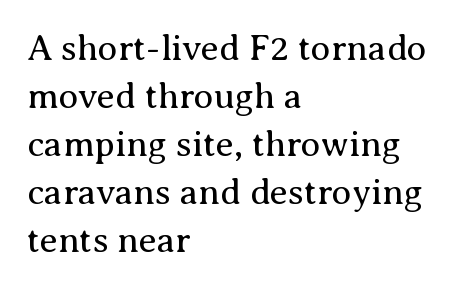
Any mark beneath the type? The region is blank. The line texture is even and compact thanks to regular tracking. Type style note: has serifs. You could not count columns in this text — the font is proportionally spaced. What's the leading like? Ordinary, nothing unusual.
